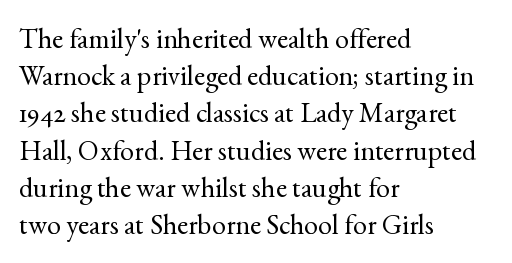
{"serif": "yes", "italic": "no", "bold": "no", "weight": "regular", "width": "normal", "x_height": "small", "monospaced": "no", "underline": "no", "align": "left", "line_spacing": "normal", "line_spacing_ratio": 1.33, "letter_spacing": "normal", "letter_spacing_em": 0.0, "glyph_px": 28}
